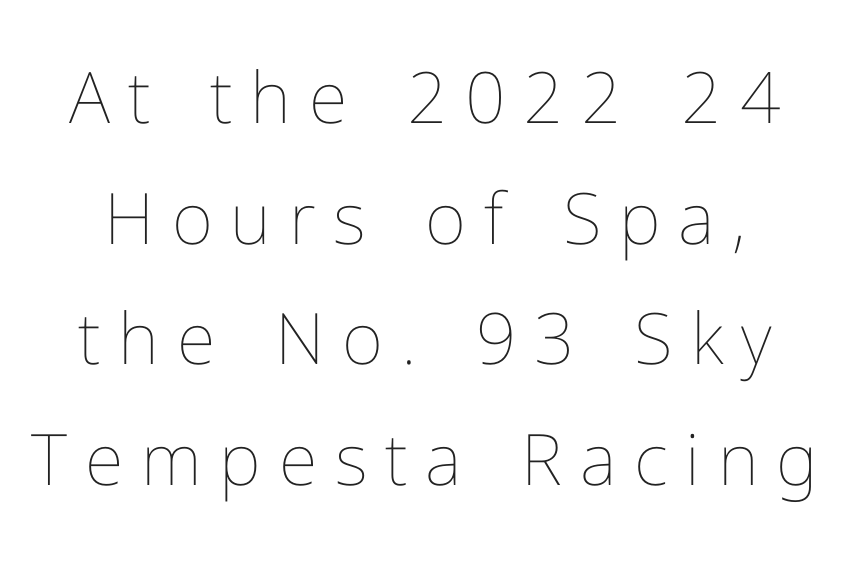
The image shows 71 px thin type, upright; set normal line spacing (1.7x), unusually wide letter spacing (+0.25 em), not underlined; low stroke contrast and a medium x-height.
